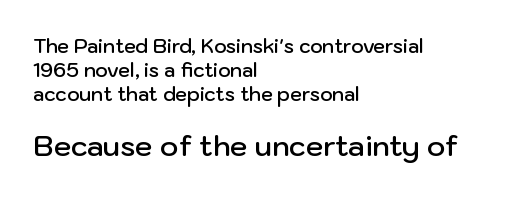
{"serif": "no", "italic": "no", "bold": "semi", "weight": "semibold", "width": "normal", "stroke_contrast": "low", "x_height": "medium", "monospaced": "no", "underline": "no", "align": "left", "line_spacing": "normal", "line_spacing_ratio": 1.26, "letter_spacing": "normal", "letter_spacing_em": 0.0, "larger_block": "second", "size_ratio": 1.47, "glyph_px": 28}
